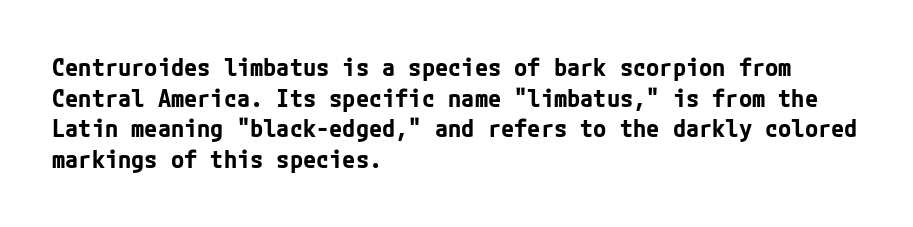
{"italic": "no", "bold": "yes", "underline": "no", "align": "left", "line_spacing": "normal", "line_spacing_ratio": 1.28, "letter_spacing": "normal", "letter_spacing_em": 0.0, "glyph_px": 24}
